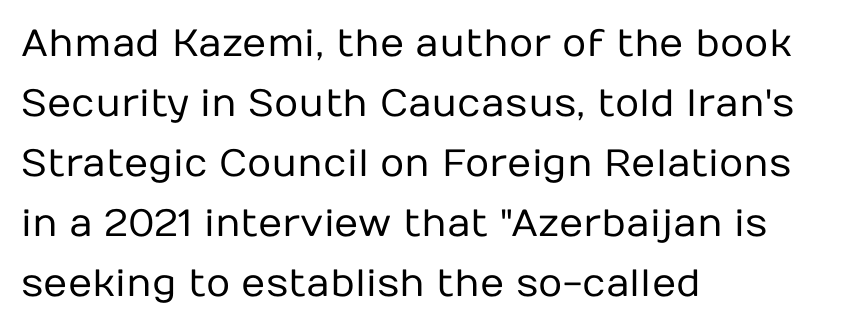
Rows of type keep a routine distance in the vertical direction. The face used here is proportionally spaced, like ordinary book or web type. A roman cut, with each character standing at attention. All the whitespace from short lines collects on the right.
